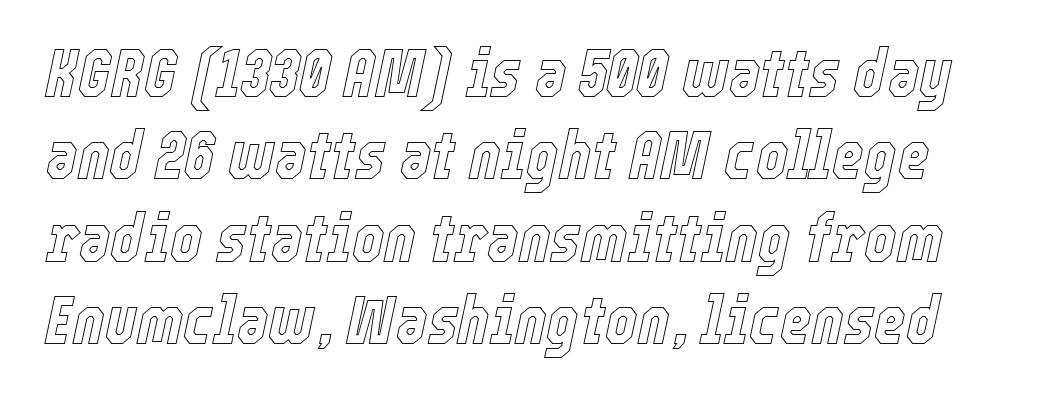
{"italic": "yes", "lean": "right", "slant_degrees": 12, "width": "condensed", "x_height": "medium", "monospaced": "no", "underline": "no", "line_spacing_ratio": 1.21, "letter_spacing": "normal", "letter_spacing_em": 0.0, "glyph_px": 68}
